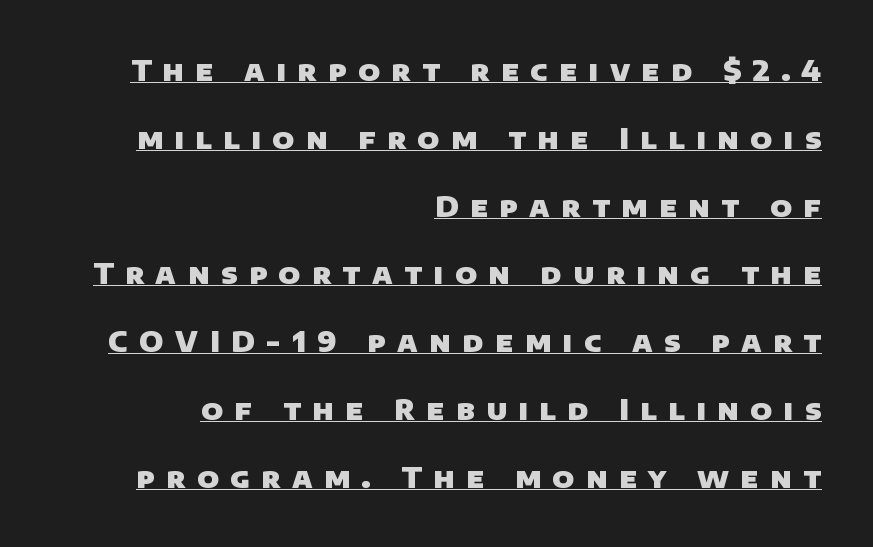
Q: Is the text bold? A: Yes.
Q: Is the typeface a serif or a sans-serif typeface? A: Sans-serif.
Q: Is the text underlined? A: Yes.
Q: How is the paragraph aligned? A: Right-aligned.
Q: Is the spacing between letters normal or unusually wide? A: Unusually wide.
Q: Is the spacing between lines tight, normal or loose? A: Loose.
Q: Width (condensed, normal, or wide)? A: Normal.
Q: Stroke contrast? A: Low.
Q: x-height? A: Large.
Q: Monospaced? A: No.
